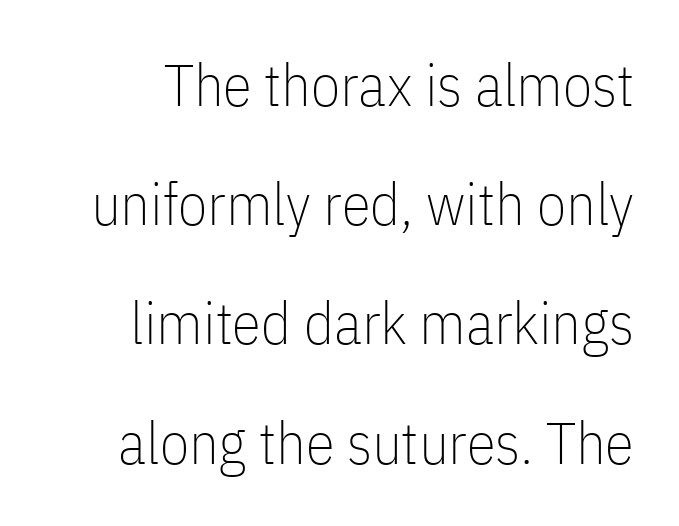
The image shows 59 px thin, condensed sans-serif type, upright; set loose line spacing (2.02x), normal letter spacing, not underlined; low stroke contrast and a medium x-height.
